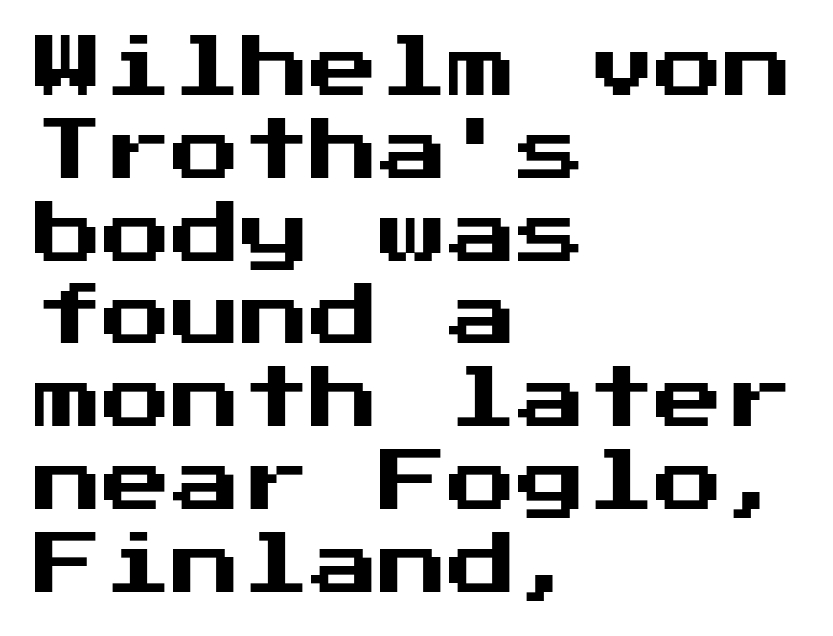
Posture: straight, roman, zero tilt. Caption: multi-line text, flush left, ragged right. What stands out about the letter spacing? Nothing — it is the standard amount. Regarding serifs, this sample does without them. The gap between lines stays unmarked.
